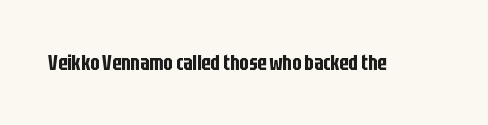
The image shows 22 px text type, upright; set normal letter spacing, not underlined.
